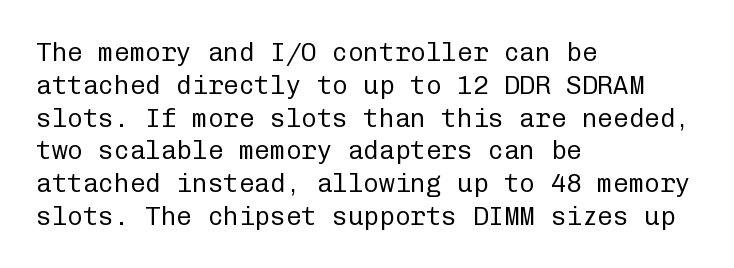
The image shows 26 px text type, upright; set left-aligned, normal line spacing (1.26x), normal letter spacing, not underlined.
